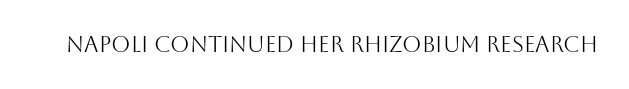
Q: Is the text bold? A: No.
Q: Is the text italic (slanted)? A: No, it is upright.
Q: Is the text underlined? A: No.
Q: Is the spacing between letters normal or unusually wide? A: Normal.
